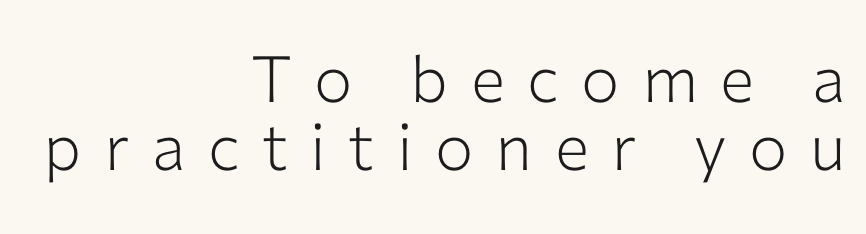
You could not count columns in this text — the font is proportionally spaced. Alignment: flush right. The face used here is a sans, in the tradition of grotesques and geometrics. These lines were composed using upright roman letters.
